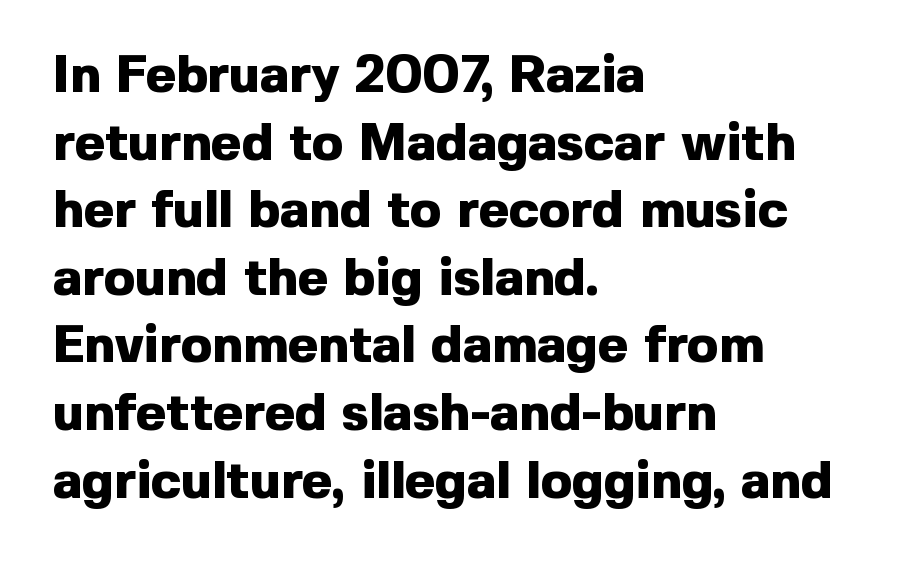
{"serif": "no", "italic": "no", "bold": "yes", "weight": "heavy", "width": "normal", "x_height": "medium", "monospaced": "no", "underline": "no", "align": "left", "line_spacing": "normal", "line_spacing_ratio": 1.3, "letter_spacing": "normal", "letter_spacing_em": 0.0, "glyph_px": 52}
